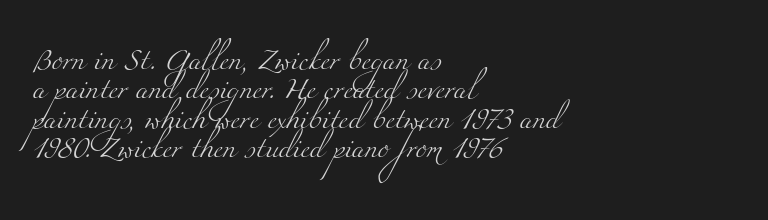
The image shows 21 px text type; set left-aligned, normal line spacing (1.4x), normal letter spacing, not underlined.
